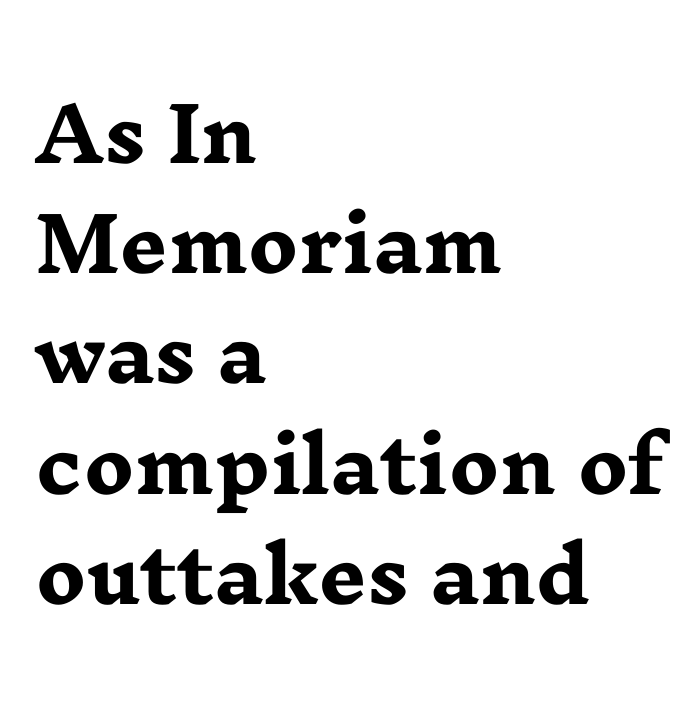
{"serif": "yes", "italic": "no", "bold": "yes", "weight": "heavy", "width": "wide", "stroke_contrast": "low", "x_height": "medium", "monospaced": "no", "underline": "no", "align": "left", "line_spacing": "normal", "line_spacing_ratio": 1.47, "letter_spacing": "normal", "letter_spacing_em": 0.0, "glyph_px": 75}
